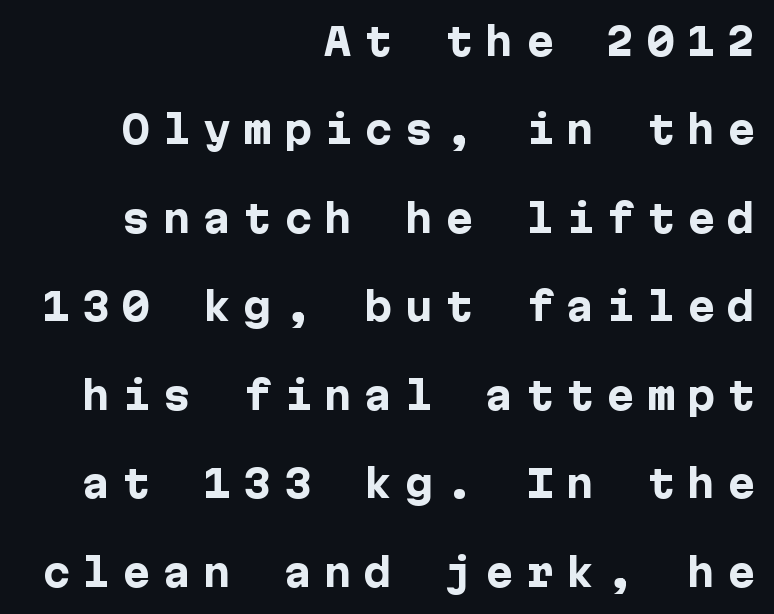
{"serif": "no", "italic": "no", "bold": "yes", "weight": "heavy", "width": "normal", "stroke_contrast": "low", "x_height": "medium", "underline": "no", "align": "right", "line_spacing": "loose", "line_spacing_ratio": 2.39, "letter_spacing": "wide", "letter_spacing_em": 0.34, "glyph_px": 37}
